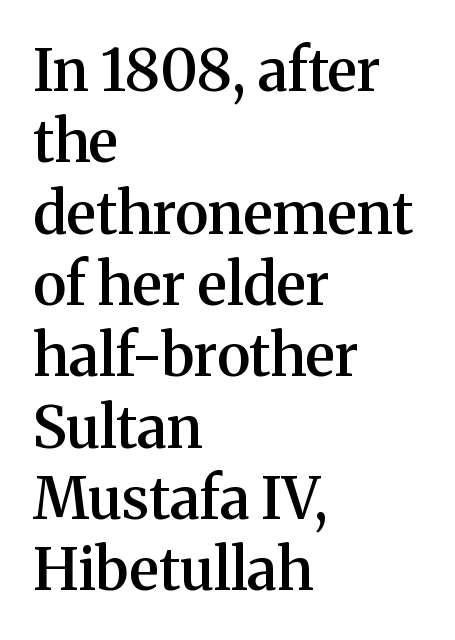
The image shows 58 px semibold serif type, upright; set left-aligned, line spacing 1.23x, normal letter spacing, not underlined; medium stroke contrast and a medium x-height.
